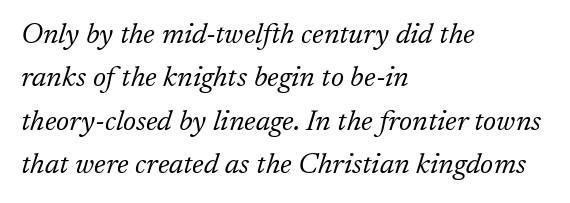
Q: Is the text bold? A: No.
Q: Is the text italic (slanted)? A: Yes, it leans right by about 17 degrees.
Q: Is the typeface a serif or a sans-serif typeface? A: Serif.
Q: Is the text underlined? A: No.
Q: How is the paragraph aligned? A: Left-aligned.
Q: Is the spacing between letters normal or unusually wide? A: Normal.
Q: Is the spacing between lines tight, normal or loose? A: Normal.
Q: Width (condensed, normal, or wide)? A: Normal.
Q: Stroke contrast? A: Low.
Q: x-height? A: Medium.
Q: Monospaced? A: No.
